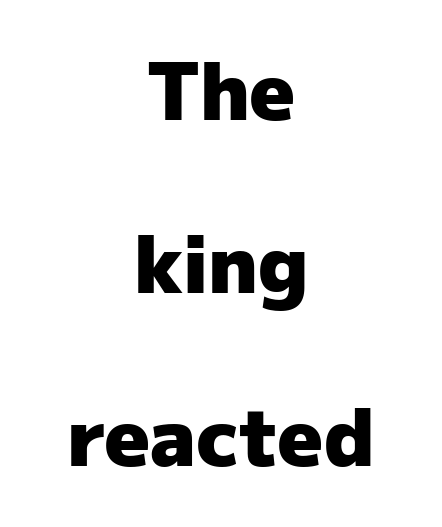
Q: Is the text bold? A: Yes.
Q: Is the text italic (slanted)? A: No, it is upright.
Q: Is the typeface a serif or a sans-serif typeface? A: Sans-serif.
Q: Is the text underlined? A: No.
Q: How is the paragraph aligned? A: Centered.
Q: Is the spacing between letters normal or unusually wide? A: Normal.
Q: Is the spacing between lines tight, normal or loose? A: Loose.
Q: Width (condensed, normal, or wide)? A: Normal.
Q: Stroke contrast? A: Low.
Q: x-height? A: Medium.
Q: Monospaced? A: No.
